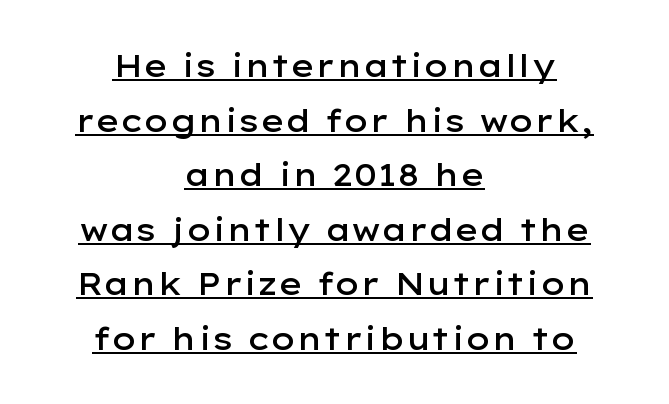
The image shows 31 px semibold, wide sans-serif type, upright; set centered, line spacing 1.76x, normal letter spacing, underlined; low stroke contrast and a medium x-height.
